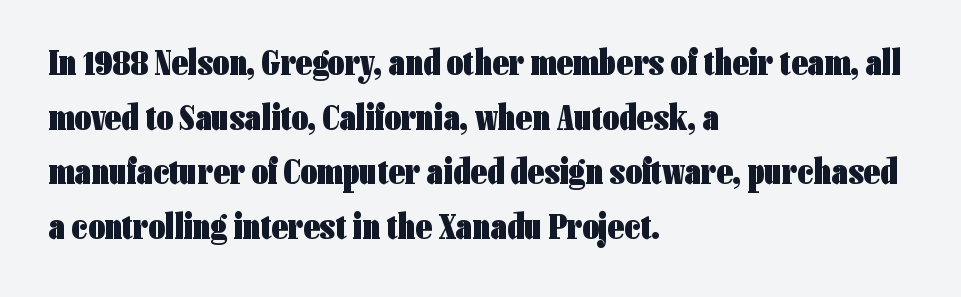
Q: Is the text bold? A: Yes.
Q: Is the text italic (slanted)? A: No, it is upright.
Q: Is the typeface a serif or a sans-serif typeface? A: Sans-serif.
Q: Is the text underlined? A: No.
Q: How is the paragraph aligned? A: Left-aligned.
Q: Is the spacing between letters normal or unusually wide? A: Normal.
Q: Is the spacing between lines tight, normal or loose? A: Normal.
Q: Width (condensed, normal, or wide)? A: Condensed.
Q: Stroke contrast? A: Low.
Q: x-height? A: Medium.
Q: Monospaced? A: No.
